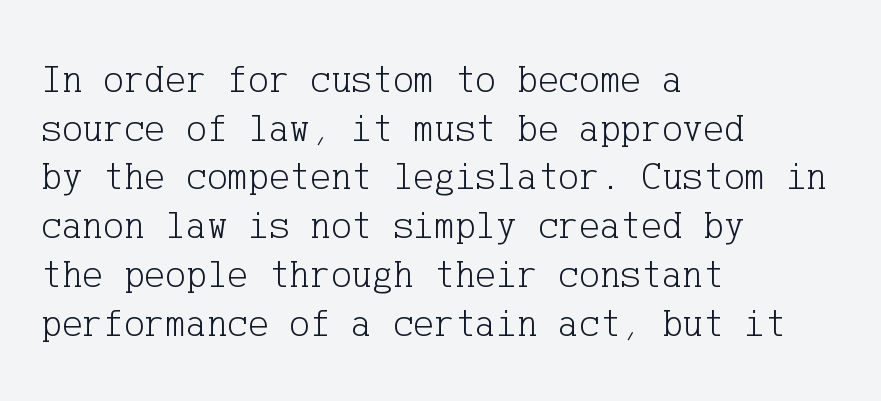
{"serif": "yes", "italic": "no", "bold": "no", "weight": "light", "width": "normal", "stroke_contrast": "low", "x_height": "medium", "underline": "no", "align": "left", "line_spacing": "normal", "line_spacing_ratio": 1.25, "letter_spacing": "normal", "letter_spacing_em": 0.0, "glyph_px": 39}
